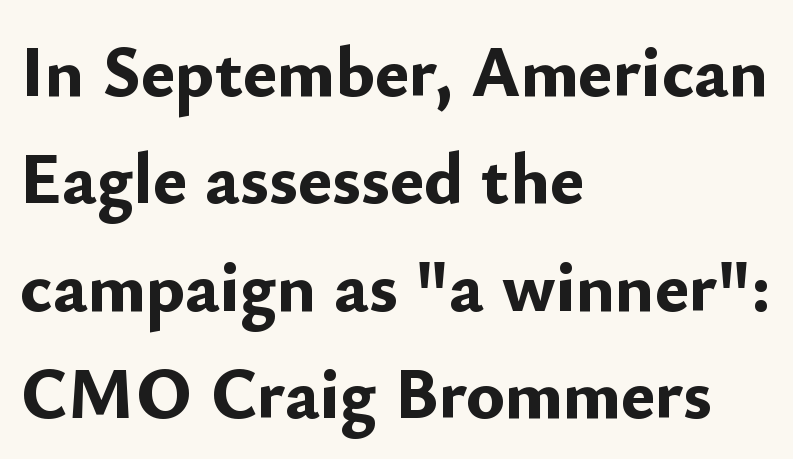
{"serif": "no", "italic": "no", "bold": "yes", "weight": "bold", "width": "normal", "stroke_contrast": "low", "x_height": "small", "monospaced": "no", "underline": "no", "align": "left", "line_spacing": "normal", "line_spacing_ratio": 1.49, "letter_spacing": "normal", "letter_spacing_em": 0.0, "glyph_px": 72}
